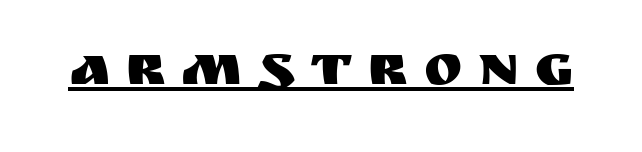
{"serif": "no", "italic": "no", "width": "normal", "stroke_contrast": "medium", "x_height": "large", "monospaced": "no", "underline": "yes", "letter_spacing": "wide", "letter_spacing_em": 0.27, "glyph_px": 58}
